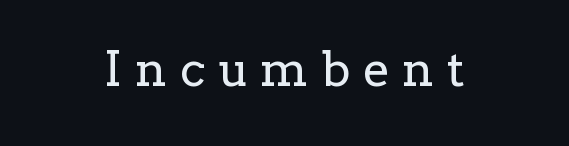
{"serif": "yes", "italic": "no", "bold": "no", "weight": "regular", "width": "normal", "stroke_contrast": "low", "x_height": "medium", "monospaced": "no", "underline": "no", "letter_spacing": "wide", "letter_spacing_em": 0.27, "glyph_px": 48}
